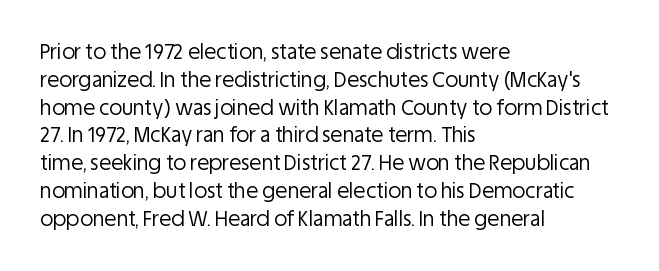
{"italic": "no", "bold": "no", "underline": "no", "align": "left", "line_spacing": "normal", "line_spacing_ratio": 1.39, "letter_spacing": "normal", "letter_spacing_em": 0.0, "glyph_px": 20}
